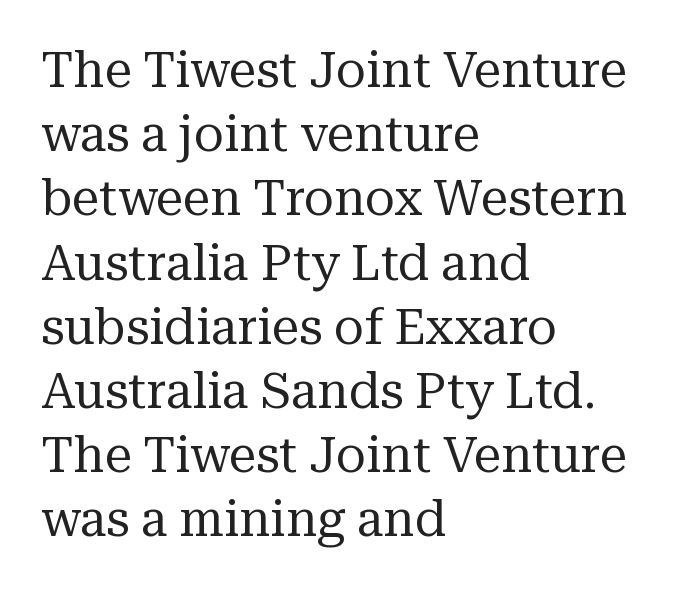
Q: Is the text bold? A: No.
Q: Is the text italic (slanted)? A: No, it is upright.
Q: Is the typeface a serif or a sans-serif typeface? A: Serif.
Q: Is the text underlined? A: No.
Q: How is the paragraph aligned? A: Left-aligned.
Q: Is the spacing between letters normal or unusually wide? A: Normal.
Q: Is the spacing between lines tight, normal or loose? A: Normal.
Q: Width (condensed, normal, or wide)? A: Normal.
Q: Stroke contrast? A: Medium.
Q: x-height? A: Medium.
Q: Monospaced? A: No.
